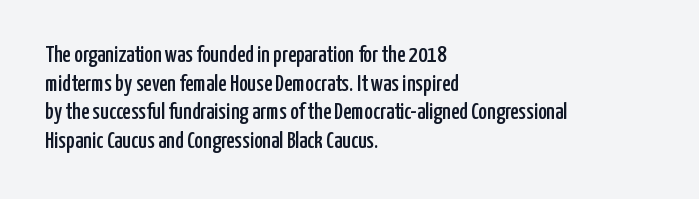
The image shows 23 px text type, upright; set left-aligned, normal line spacing (1.25x), normal letter spacing, not underlined.
